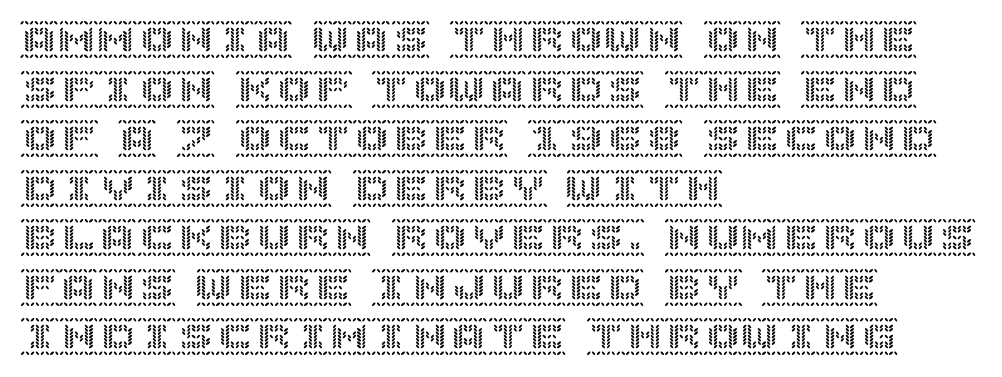
In terms of letterspacing, this is plain default setting. Is there any slant? The stems are plumb. Teacher's note: observe the even left margin — that is flush-left alignment. Students, observe: this is what conventionally led text looks like.
